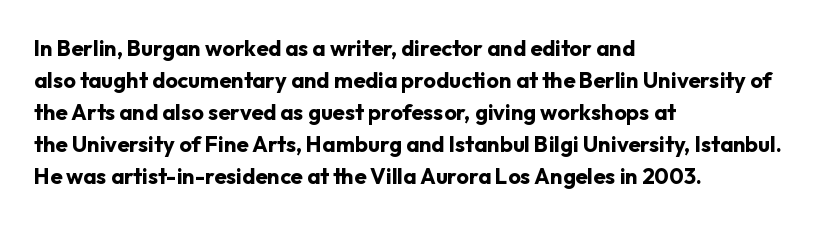
The image shows 22 px bold type, upright; set left-aligned, normal line spacing (1.46x), normal letter spacing, not underlined.
